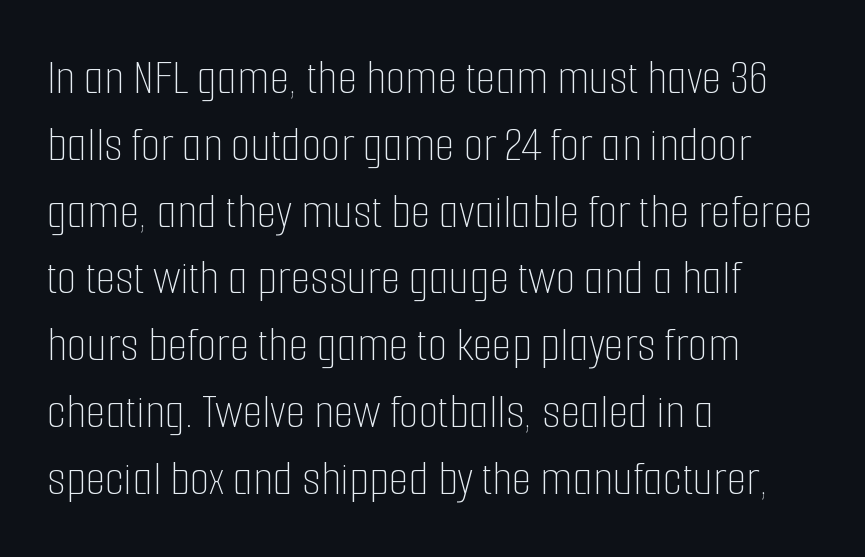
{"italic": "no", "bold": "no", "weight": "thin", "width": "condensed", "stroke_contrast": "low", "x_height": "medium", "monospaced": "no", "underline": "no", "align": "left", "line_spacing": "normal", "line_spacing_ratio": 1.31, "letter_spacing": "normal", "letter_spacing_em": 0.0, "glyph_px": 51}
